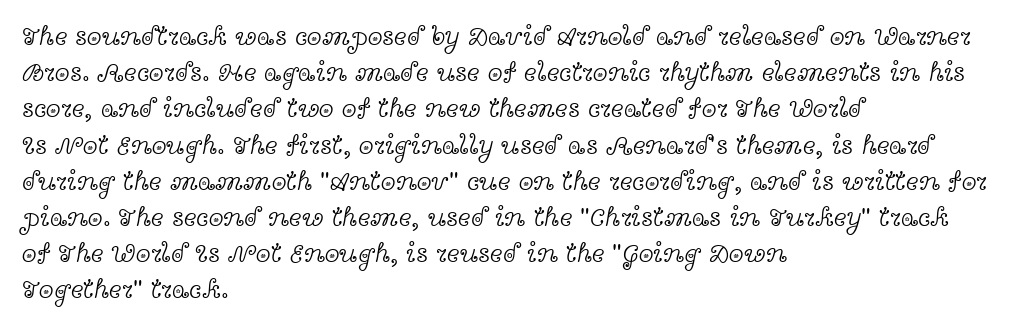
The image shows 27 px text type; set left-aligned, normal line spacing (1.34x), normal letter spacing, not underlined.
